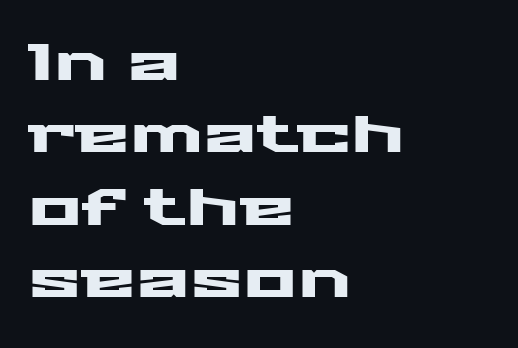
All the whitespace from short lines collects on the right. Does the leading feel generous? No, just average. Character widths vary here, with narrow letters taking less room than wide ones. The tracking reads as untouched default to a designer's eye.
